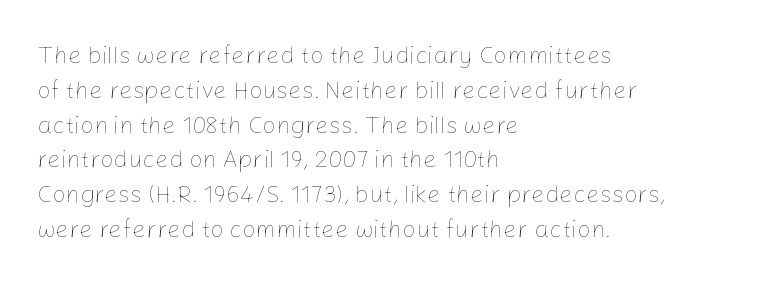
The image shows 24 px text type, upright; set left-aligned, normal line spacing (1.45x), normal letter spacing, not underlined.
